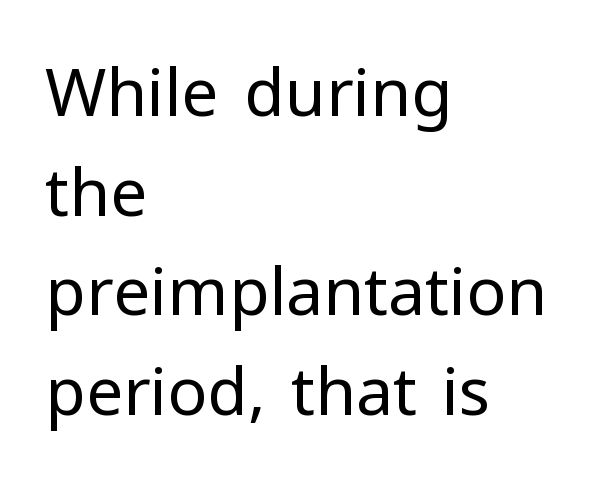
{"serif": "no", "italic": "no", "bold": "no", "weight": "regular", "width": "normal", "stroke_contrast": "low", "x_height": "medium", "monospaced": "no", "underline": "no", "align": "left", "line_spacing": "normal", "line_spacing_ratio": 1.51, "letter_spacing": "normal", "letter_spacing_em": 0.0, "glyph_px": 66}
